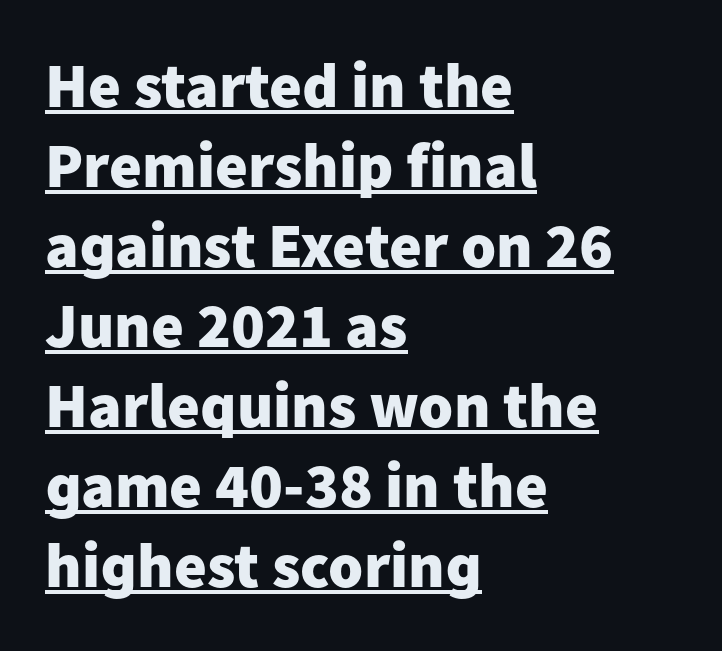
Q: Is the text bold? A: Yes.
Q: Is the text italic (slanted)? A: No, it is upright.
Q: Is the typeface a serif or a sans-serif typeface? A: Sans-serif.
Q: Is the text underlined? A: Yes.
Q: How is the paragraph aligned? A: Left-aligned.
Q: Is the spacing between letters normal or unusually wide? A: Normal.
Q: Is the spacing between lines tight, normal or loose? A: Normal.
Q: Width (condensed, normal, or wide)? A: Normal.
Q: Stroke contrast? A: Low.
Q: x-height? A: Medium.
Q: Monospaced? A: No.
